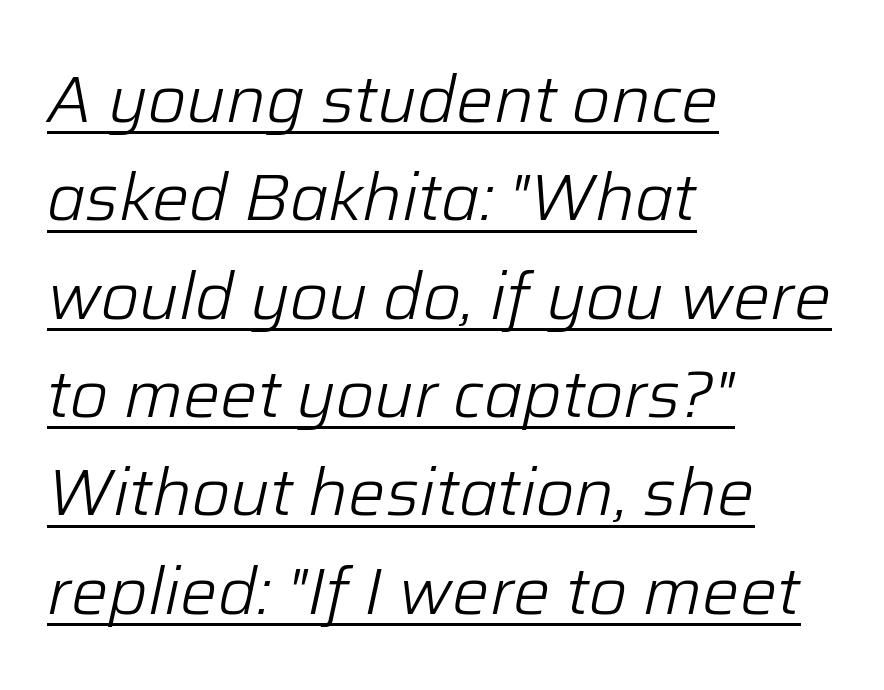
A typesetter would call this proportional, since set widths differ per character. Italic? Definitely — the glyphs are oblique. The letters look calm and open, with moderate or lighter stems. The rows are spaced the way most documents space them.
